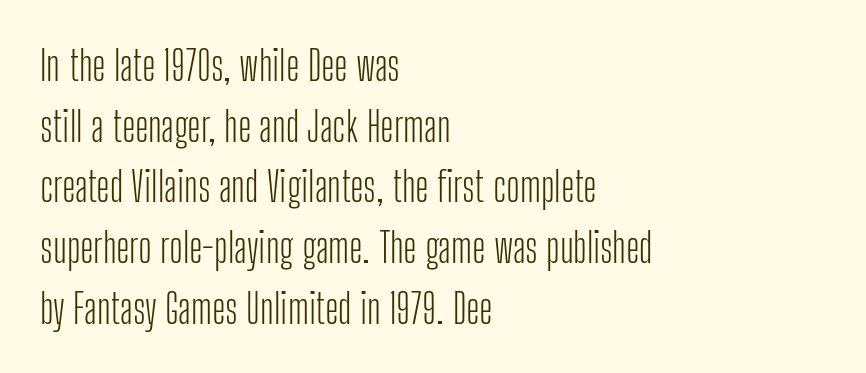
The image shows 41 px light, condensed sans-serif type, upright; set left-aligned, normal line spacing (1.48x), normal letter spacing, not underlined; low stroke contrast and a medium x-height.
